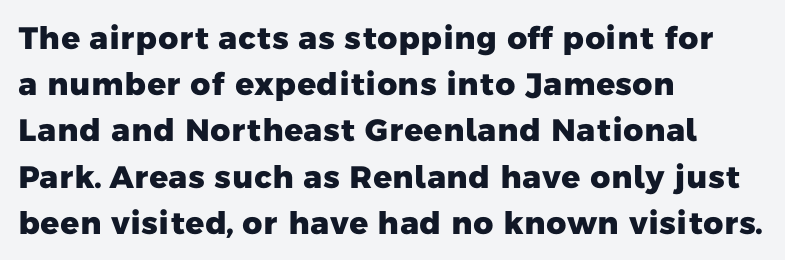
The image shows 31 px heavy sans-serif type; set left-aligned, normal line spacing (1.49x), normal letter spacing, not underlined; low stroke contrast and a medium x-height.
